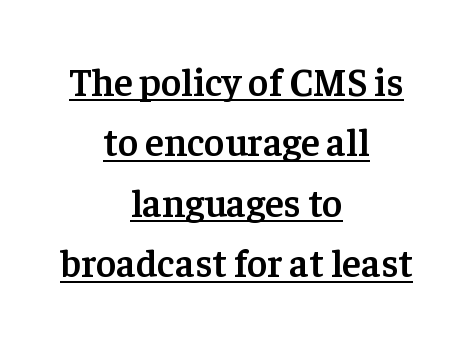
Unlike a clean sans, this face finishes its strokes with serifs. Nobody touched the tracking dial on this one. The compositor balanced each line on the midline. Firm but not heavy-handed strokes: this text is semibold.
